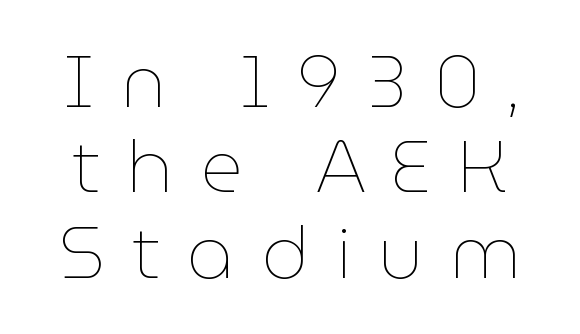
Stems and bowls with no extra thickness — not bold. Varying glyph widths throughout — classic text-font behaviour. Underlining? Definitely not there. Each word looks stretched out because of the extra space between its letters.
